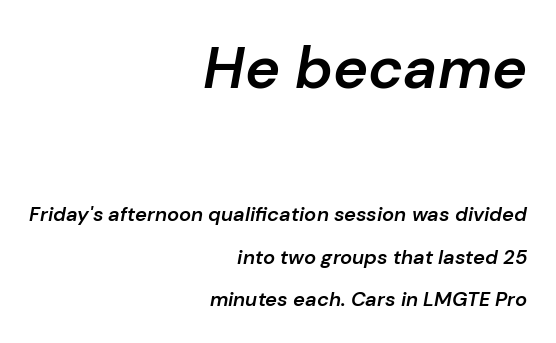
Horizontally, the lines are justified to the trailing edge only. Look at the stroke-to-counter ratio: somewhat heavy, a semibold. Emphasis-style slanted type is in use. Larger block? The one above; the one below is distinctly smaller. These lines are rendered in a variable-pitch font. Here the glyphs are tracked normally, forming tight word shapes.
